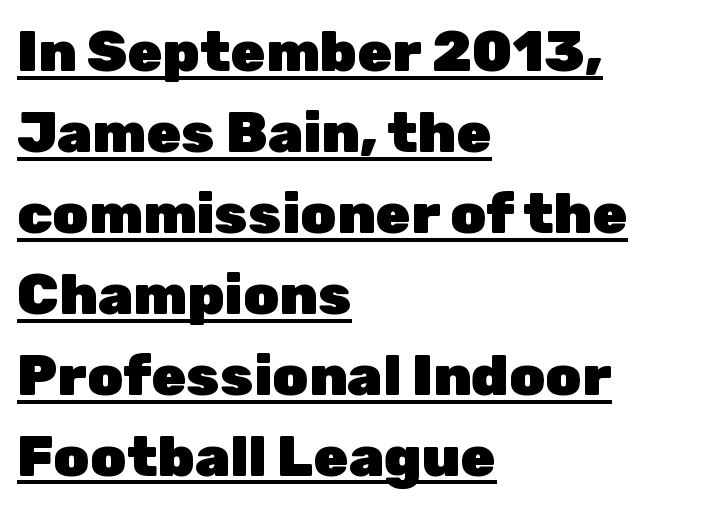
{"serif": "no", "italic": "no", "bold": "yes", "weight": "heavy", "width": "normal", "stroke_contrast": "low", "x_height": "medium", "monospaced": "no", "underline": "yes", "align": "left", "line_spacing": "normal", "line_spacing_ratio": 1.42, "letter_spacing": "normal", "letter_spacing_em": 0.0, "glyph_px": 57}
